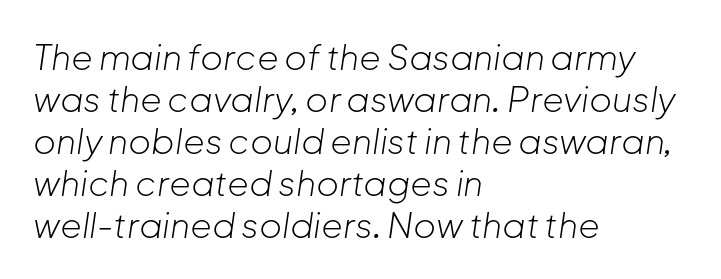
One-word summary of the alignment: left. Characters follow at the spacing the type designer built in. Clear beneath every line of the passage. Emphasis-style slanted type is in use. You could not count columns in this text — the font is proportionally spaced. The weight tops out at a normal text grade.
